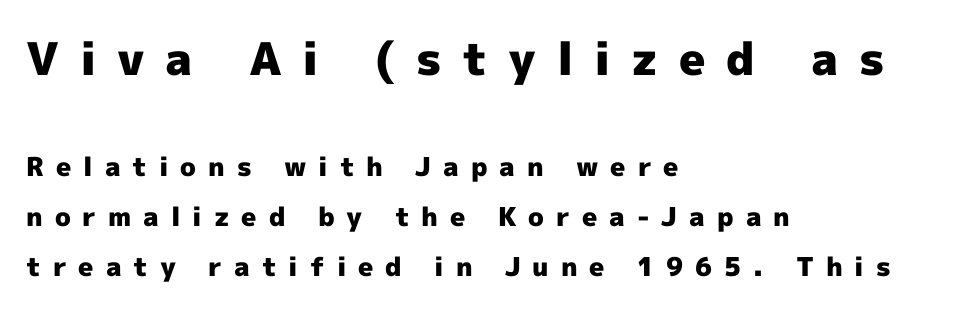
Q: Is the text bold? A: Yes.
Q: Is the text italic (slanted)? A: No, it is upright.
Q: Is the typeface a serif or a sans-serif typeface? A: Sans-serif.
Q: Is the text underlined? A: No.
Q: How is the paragraph aligned? A: Left-aligned.
Q: Is the spacing between letters normal or unusually wide? A: Unusually wide.
Q: Is the spacing between lines tight, normal or loose? A: Loose.
Q: Which block of text is set in a larger size, the first (top) or the second (bottom)? A: The first (top) one.
Q: Width (condensed, normal, or wide)? A: Normal.
Q: x-height? A: Medium.
Q: Monospaced? A: No.
